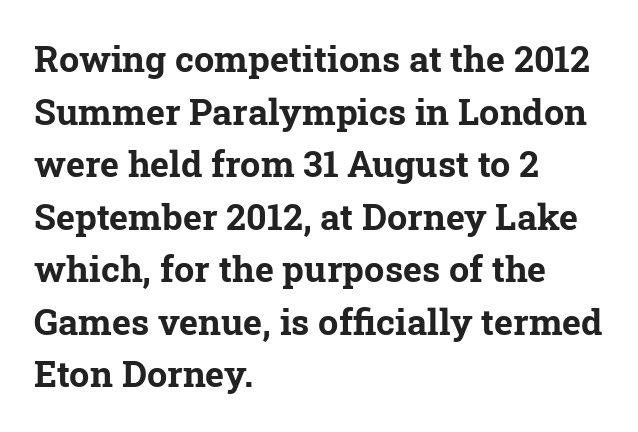
{"serif": "yes", "bold": "yes", "weight": "bold", "width": "normal", "stroke_contrast": "low", "x_height": "medium", "monospaced": "no", "underline": "no", "align": "left", "line_spacing": "normal", "line_spacing_ratio": 1.46, "letter_spacing": "normal", "letter_spacing_em": 0.0, "glyph_px": 36}
